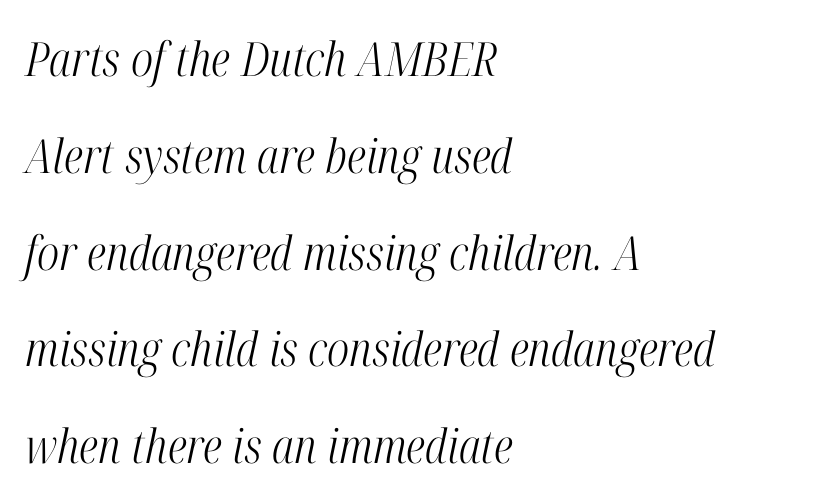
Compared with a centered layout, this one pins lines to the left instead. No word sits above an underline. Slant detected: the letters are inclined. Nothing unusual about the tracking: characters are spaced as the font intends. Think standard paragraph weight, or any step lighter than that. This block would shrink considerably if given ordinary leading; it's expanded now.
